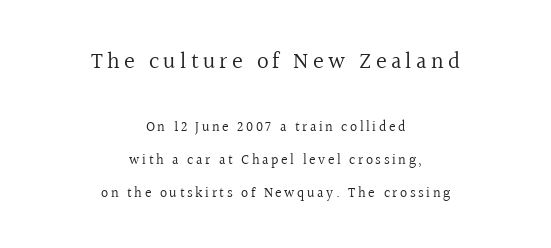
Q: Is the text bold? A: No.
Q: Is the text italic (slanted)? A: No, it is upright.
Q: Is the text underlined? A: No.
Q: How is the paragraph aligned? A: Centered.
Q: Is the spacing between lines tight, normal or loose? A: Loose.
Q: Which block of text is set in a larger size, the first (top) or the second (bottom)? A: The first (top) one.
